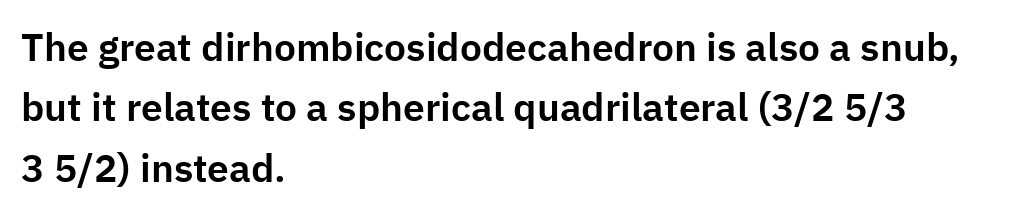
In terms of letterform style, serifs are entirely absent. Regular leading. The string is rendered with underlining switched off. Does the lettering tilt? It doesn't — this is upright. This rendering uses left alignment, leaving the right contour irregular. Proportional: the letters do not fall into vertical columns.
